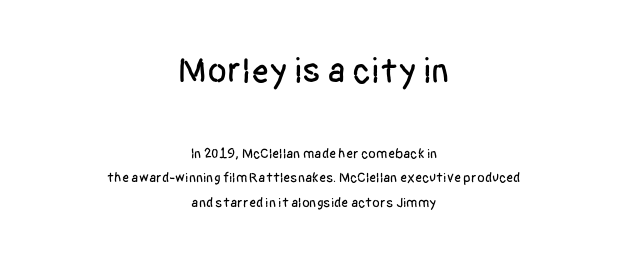
{"serif": "no", "italic": "no", "width": "condensed", "stroke_contrast": "low", "x_height": "large", "monospaced": "no", "underline": "no", "align": "center", "line_spacing_ratio": 1.77, "letter_spacing": "normal", "letter_spacing_em": 0.0, "larger_block": "first", "size_ratio": 2.57, "glyph_px": 36}
